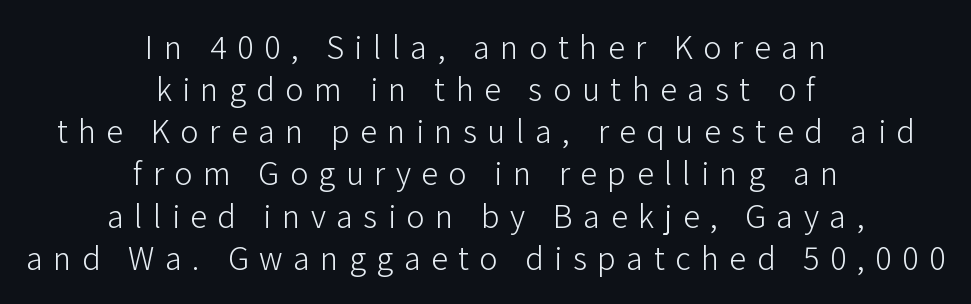
{"serif": "no", "italic": "no", "bold": "no", "weight": "light", "width": "normal", "stroke_contrast": "low", "x_height": "medium", "monospaced": "no", "underline": "no", "align": "center", "line_spacing_ratio": 1.24, "letter_spacing": "wide", "letter_spacing_em": 0.31, "glyph_px": 34}
